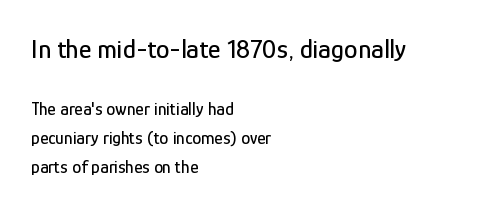
The lines in this sample share a left origin and differ only in where they stop. The earlier block is typeset at a bigger size than the later block. The zone under the glyphs is completely vacant. The letterforms sit shoulder to shoulder at normal distance. These lines were composed using upright roman letters. The rendering uses a moderate line-height, typical for paragraphs.
